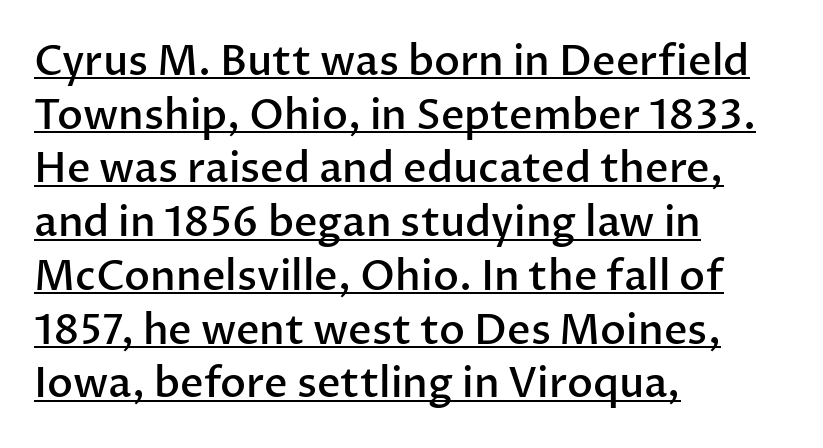
The image shows 41 px semibold sans-serif type, upright; set left-aligned, normal line spacing (1.31x), normal letter spacing, underlined; low stroke contrast and a medium x-height.
